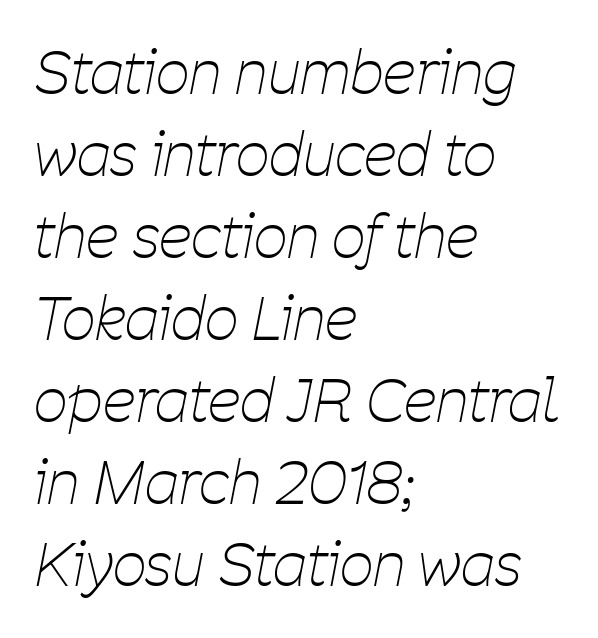
{"italic": "yes", "lean": "right", "slant_degrees": 11, "bold": "no", "weight": "thin", "width": "condensed", "stroke_contrast": "low", "x_height": "medium", "monospaced": "no", "underline": "no", "align": "left", "line_spacing": "normal", "line_spacing_ratio": 1.39, "letter_spacing": "normal", "letter_spacing_em": 0.0, "glyph_px": 59}
